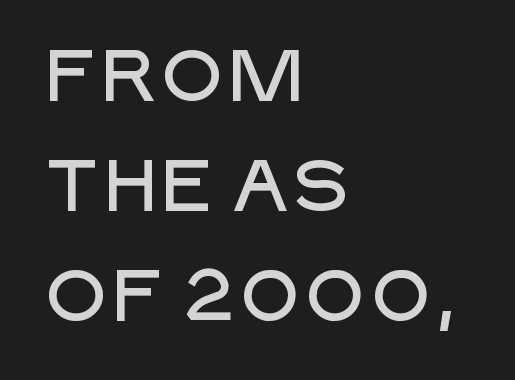
Quick note: underline off. The gaps between neighbouring characters are ordinary and unremarkable. If you drew a line through each stem, it would be perfectly vertical. These lines stack with their left ends in a neat column.
